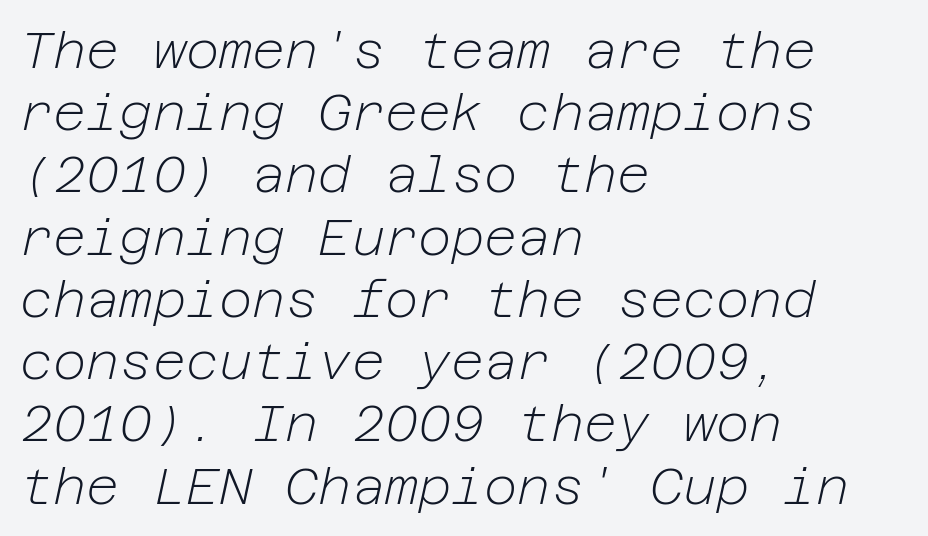
The image shows 51 px light type, italic (leaning right); set left-aligned, line spacing 1.22x, normal letter spacing, not underlined; low stroke contrast and a medium x-height.
